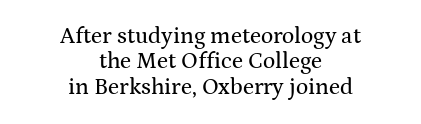
Here the glyphs are tracked normally, forming tight word shapes. Italic: no, the glyphs are upright roman. The leading is snug, giving the passage a crowded texture. Horizontally, the lines are justified to the midpoint only.
